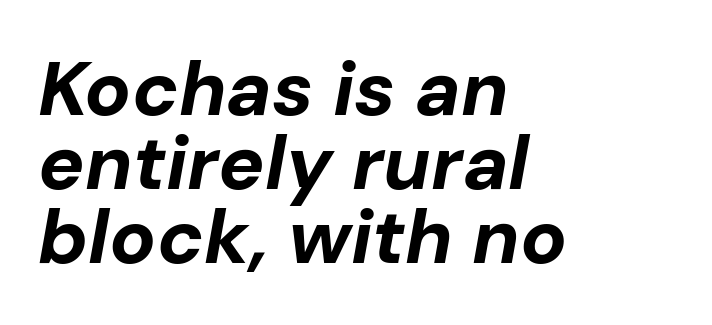
Q: Is the text bold? A: Yes.
Q: Is the text italic (slanted)? A: Yes, it leans right by about 10 degrees.
Q: Is the text underlined? A: No.
Q: How is the paragraph aligned? A: Left-aligned.
Q: Is the spacing between letters normal or unusually wide? A: Normal.
Q: Is the spacing between lines tight, normal or loose? A: Tight.
Q: Width (condensed, normal, or wide)? A: Normal.
Q: Stroke contrast? A: Low.
Q: x-height? A: Medium.
Q: Monospaced? A: No.
